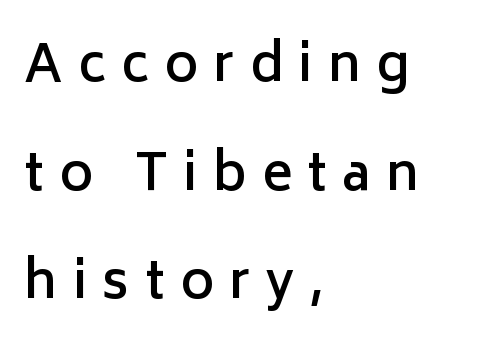
The image shows 51 px semibold sans-serif type, upright; set left-aligned, loose line spacing (2.13x), unusually wide letter spacing (+0.3 em), not underlined; low stroke contrast and a medium x-height.
